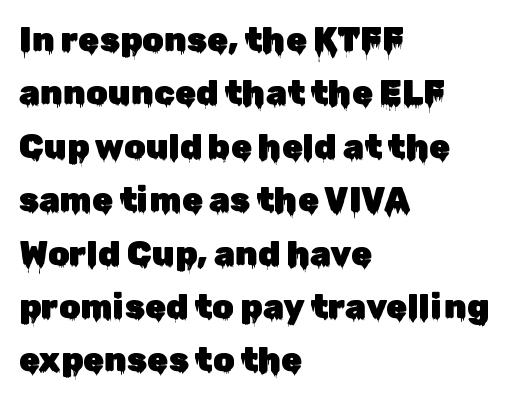
The image shows 34 px sans-serif type, upright; set left-aligned, normal line spacing (1.57x), normal letter spacing, not underlined; low stroke contrast and a medium x-height.
